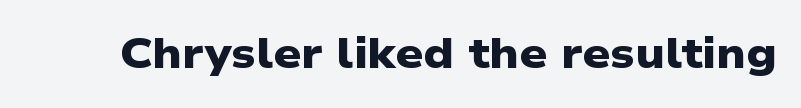
{"serif": "no", "bold": "yes", "weight": "heavy", "width": "wide", "stroke_contrast": "low", "x_height": "medium", "monospaced": "no", "underline": "no", "letter_spacing": "normal", "letter_spacing_em": 0.0, "glyph_px": 43}
